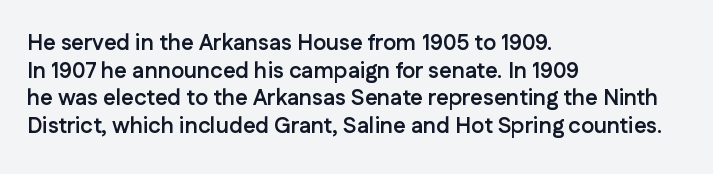
These words are printed bold, with thick strokes throughout. The string is rendered with underlining switched off. What's the leading like? Ordinary, nothing unusual. Tracking value appears to be zero — textbook default spacing. This rendering uses left alignment, leaving the right contour irregular. Every stem runs plumb, perpendicular to the baseline.
